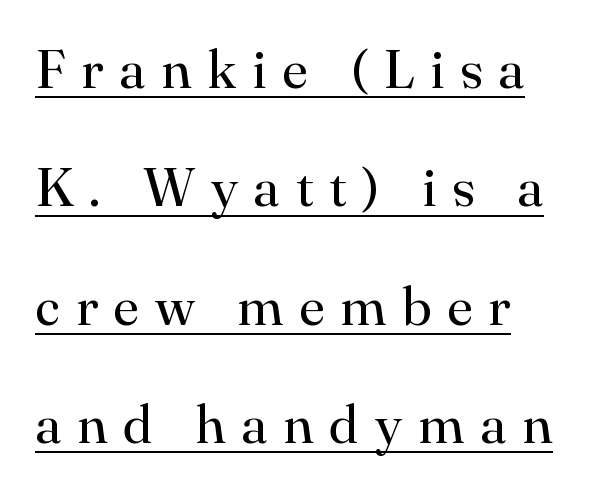
{"serif": "yes", "italic": "no", "bold": "no", "weight": "regular", "width": "normal", "stroke_contrast": "high", "x_height": "small", "monospaced": "no", "underline": "yes", "align": "left", "line_spacing": "loose", "line_spacing_ratio": 2.19, "letter_spacing": "wide", "letter_spacing_em": 0.29, "glyph_px": 54}
